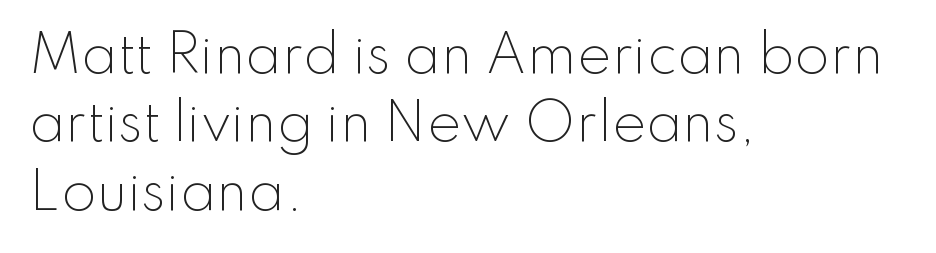
Q: Is the text bold? A: No.
Q: Is the text italic (slanted)? A: No, it is upright.
Q: Is the typeface a serif or a sans-serif typeface? A: Sans-serif.
Q: Is the text underlined? A: No.
Q: How is the paragraph aligned? A: Left-aligned.
Q: Is the spacing between letters normal or unusually wide? A: Normal.
Q: Is the spacing between lines tight, normal or loose? A: Normal.
Q: Width (condensed, normal, or wide)? A: Normal.
Q: Stroke contrast? A: Low.
Q: x-height? A: Small.
Q: Monospaced? A: No.
